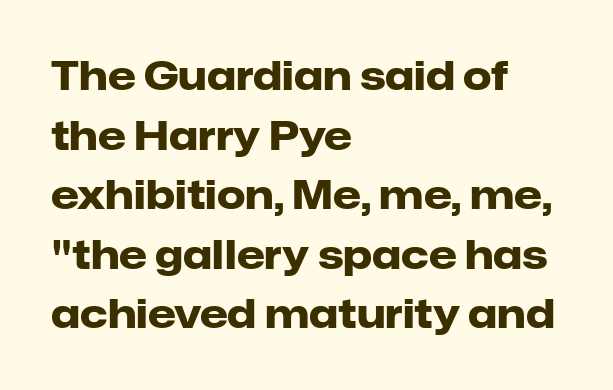
{"serif": "no", "italic": "no", "bold": "yes", "weight": "heavy", "width": "normal", "stroke_contrast": "low", "x_height": "medium", "monospaced": "no", "underline": "no", "align": "left", "line_spacing": "normal", "line_spacing_ratio": 1.49, "letter_spacing": "normal", "letter_spacing_em": 0.0, "glyph_px": 40}
